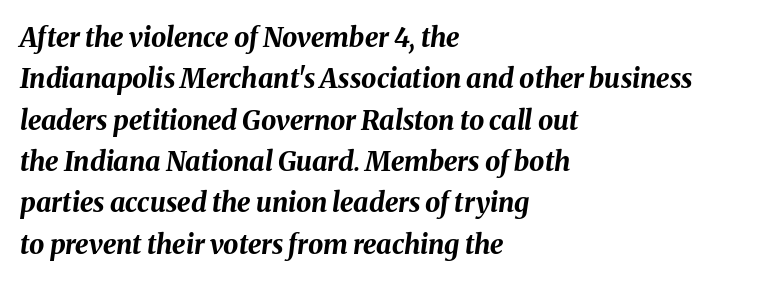
{"italic": "yes", "lean": "right", "slant_degrees": 8, "bold": "yes", "underline": "no", "align": "left", "line_spacing": "normal", "line_spacing_ratio": 1.53, "letter_spacing": "normal", "letter_spacing_em": 0.0, "glyph_px": 27}
